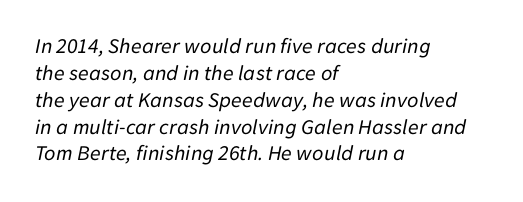
Q: Is the text bold? A: No.
Q: Is the text italic (slanted)? A: Yes, it leans right by about 11 degrees.
Q: Is the text underlined? A: No.
Q: How is the paragraph aligned? A: Left-aligned.
Q: Is the spacing between letters normal or unusually wide? A: Normal.
